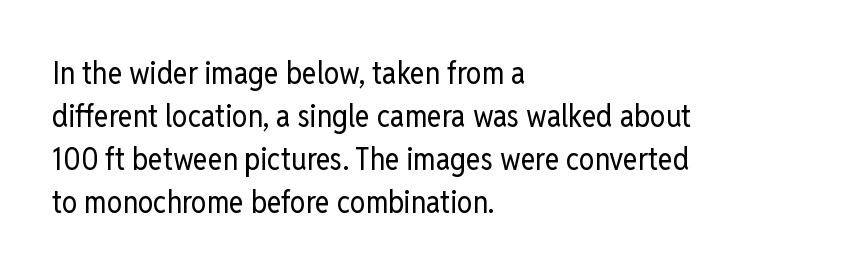
The image shows 31 px regular-weight, condensed sans-serif type, upright; set left-aligned, normal line spacing (1.39x), normal letter spacing, not underlined; low stroke contrast and a medium x-height.
